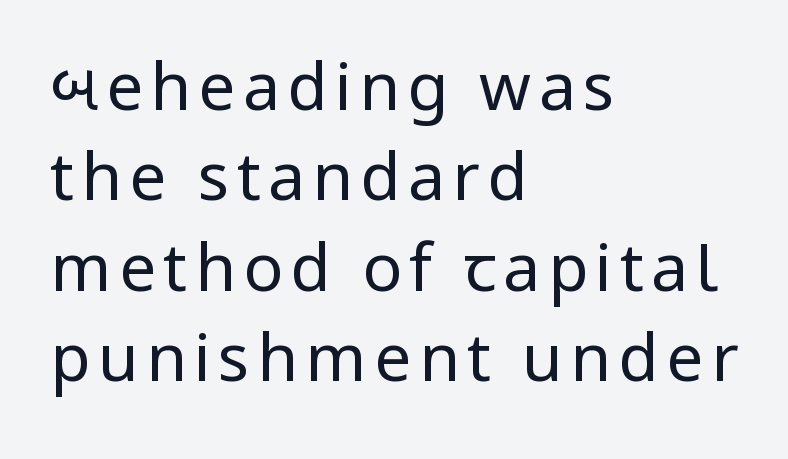
Q: Is the text bold? A: No.
Q: Is the text italic (slanted)? A: No, it is upright.
Q: Is the typeface a serif or a sans-serif typeface? A: Sans-serif.
Q: Is the text underlined? A: No.
Q: How is the paragraph aligned? A: Left-aligned.
Q: Is the spacing between lines tight, normal or loose? A: Normal.
Q: Width (condensed, normal, or wide)? A: Normal.
Q: Stroke contrast? A: Low.
Q: x-height? A: Medium.
Q: Monospaced? A: No.
